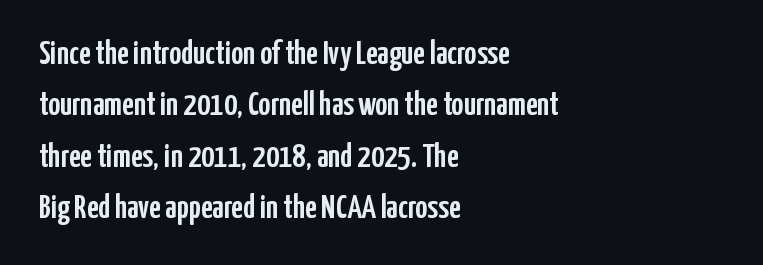
Q: Is the text italic (slanted)? A: No, it is upright.
Q: Is the typeface a serif or a sans-serif typeface? A: Sans-serif.
Q: Is the text underlined? A: No.
Q: How is the paragraph aligned? A: Left-aligned.
Q: Is the spacing between letters normal or unusually wide? A: Normal.
Q: Is the spacing between lines tight, normal or loose? A: Normal.
Q: Width (condensed, normal, or wide)? A: Condensed.
Q: Stroke contrast? A: Low.
Q: x-height? A: Medium.
Q: Monospaced? A: No.
